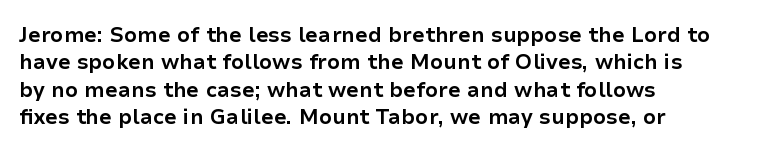
{"italic": "no", "bold": "yes", "underline": "no", "align": "left", "line_spacing": "normal", "line_spacing_ratio": 1.3, "letter_spacing": "normal", "letter_spacing_em": 0.0, "glyph_px": 21}
